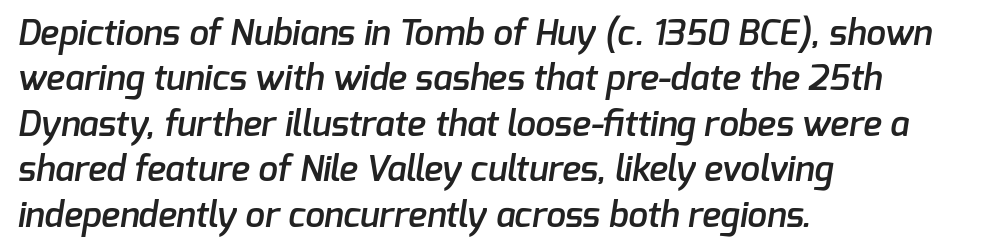
Q: Is the text bold? A: Semi-bold.
Q: Is the typeface a serif or a sans-serif typeface? A: Sans-serif.
Q: Is the text underlined? A: No.
Q: How is the paragraph aligned? A: Left-aligned.
Q: Is the spacing between letters normal or unusually wide? A: Normal.
Q: Is the spacing between lines tight, normal or loose? A: Normal.
Q: Width (condensed, normal, or wide)? A: Normal.
Q: Stroke contrast? A: Low.
Q: x-height? A: Medium.
Q: Monospaced? A: No.
